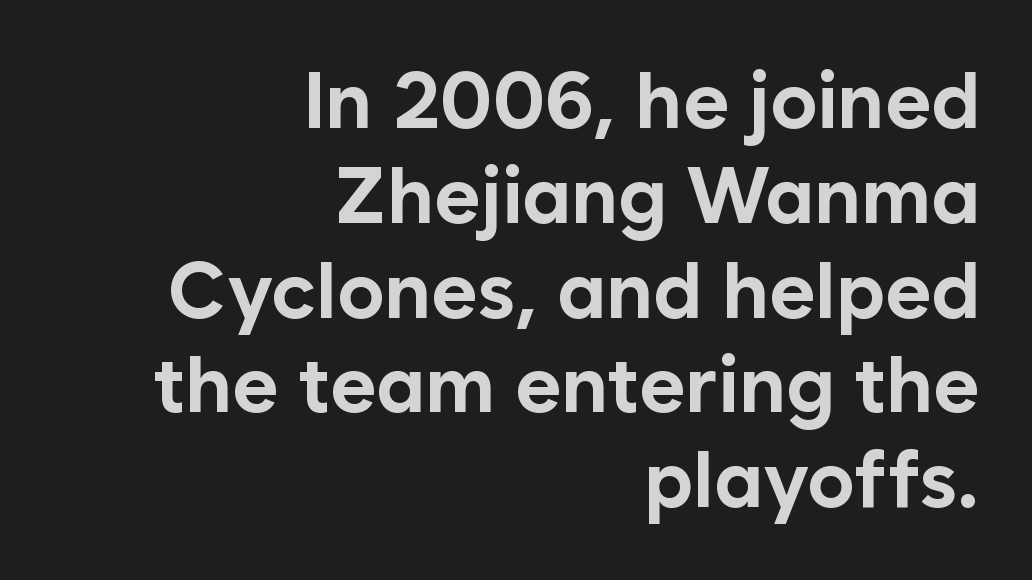
Q: Is the text bold? A: Yes.
Q: Is the text italic (slanted)? A: No, it is upright.
Q: Is the typeface a serif or a sans-serif typeface? A: Sans-serif.
Q: Is the text underlined? A: No.
Q: How is the paragraph aligned? A: Right-aligned.
Q: Is the spacing between letters normal or unusually wide? A: Normal.
Q: Width (condensed, normal, or wide)? A: Normal.
Q: Stroke contrast? A: Low.
Q: x-height? A: Medium.
Q: Monospaced? A: No.
